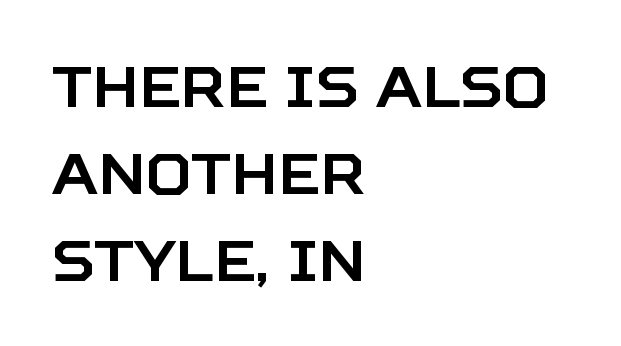
{"serif": "no", "italic": "no", "width": "normal", "stroke_contrast": "low", "x_height": "large", "monospaced": "no", "underline": "no", "align": "left", "line_spacing": "normal", "line_spacing_ratio": 1.53, "letter_spacing": "normal", "letter_spacing_em": 0.0, "glyph_px": 57}
